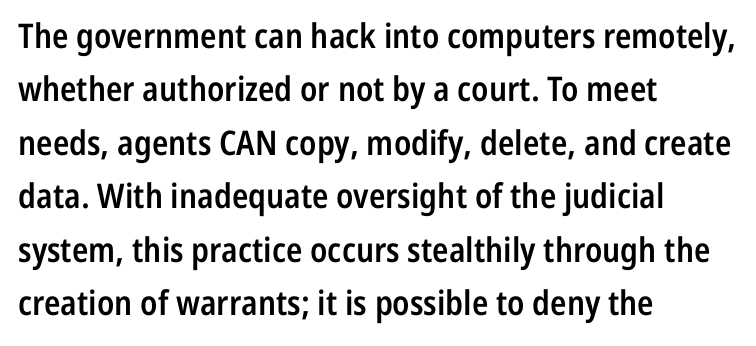
The strokes are fattened partway — semibold, not bold. Characters follow at the spacing the type designer built in. The specimen omits any rule beneath the text block's lines. Think of a printed novel: that variable character pitch is what you see here. The ragged edge is on the right, which tells us the setting is flush left. Posture: upright roman.
